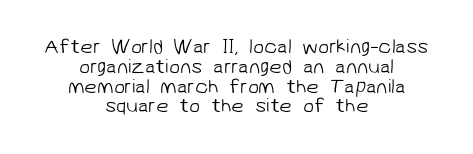
The image shows 20 px text type; set centered, tight line spacing (0.99x), normal letter spacing, not underlined.
